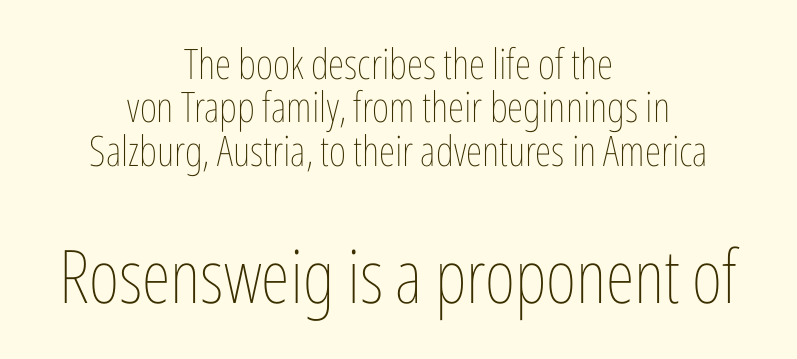
{"italic": "no", "bold": "no", "weight": "thin", "width": "condensed", "stroke_contrast": "low", "x_height": "medium", "monospaced": "no", "underline": "no", "align": "center", "line_spacing": "tight", "line_spacing_ratio": 1.03, "letter_spacing": "normal", "letter_spacing_em": 0.0, "larger_block": "second", "size_ratio": 1.76, "glyph_px": 74}
